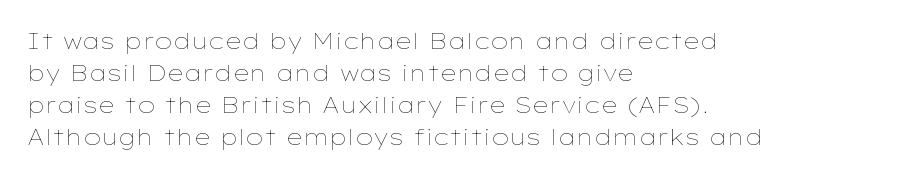
The image shows 22 px text type, upright; set left-aligned, normal line spacing (1.46x), normal letter spacing, not underlined.
